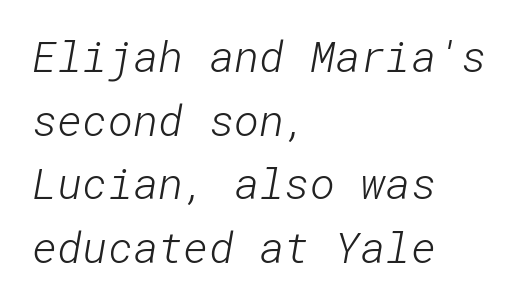
{"serif": "no", "bold": "no", "weight": "light", "width": "normal", "stroke_contrast": "low", "x_height": "medium", "underline": "no", "align": "left", "line_spacing": "normal", "line_spacing_ratio": 1.48, "letter_spacing": "normal", "letter_spacing_em": 0.0, "glyph_px": 43}
